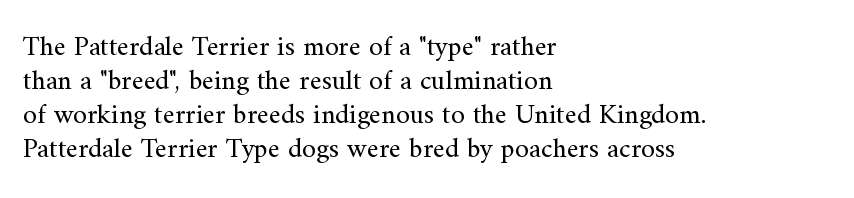
{"serif": "yes", "italic": "no", "bold": "no", "weight": "regular", "width": "normal", "stroke_contrast": "medium", "x_height": "small", "monospaced": "no", "underline": "no", "align": "left", "line_spacing_ratio": 1.21, "letter_spacing": "normal", "letter_spacing_em": 0.0, "glyph_px": 28}
